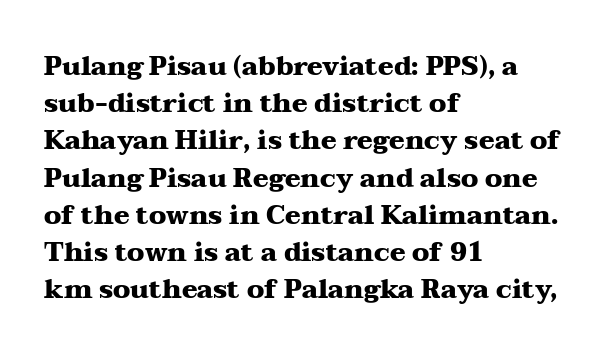
The image shows 26 px bold type, upright; set left-aligned, normal line spacing (1.43x), normal letter spacing, not underlined.
